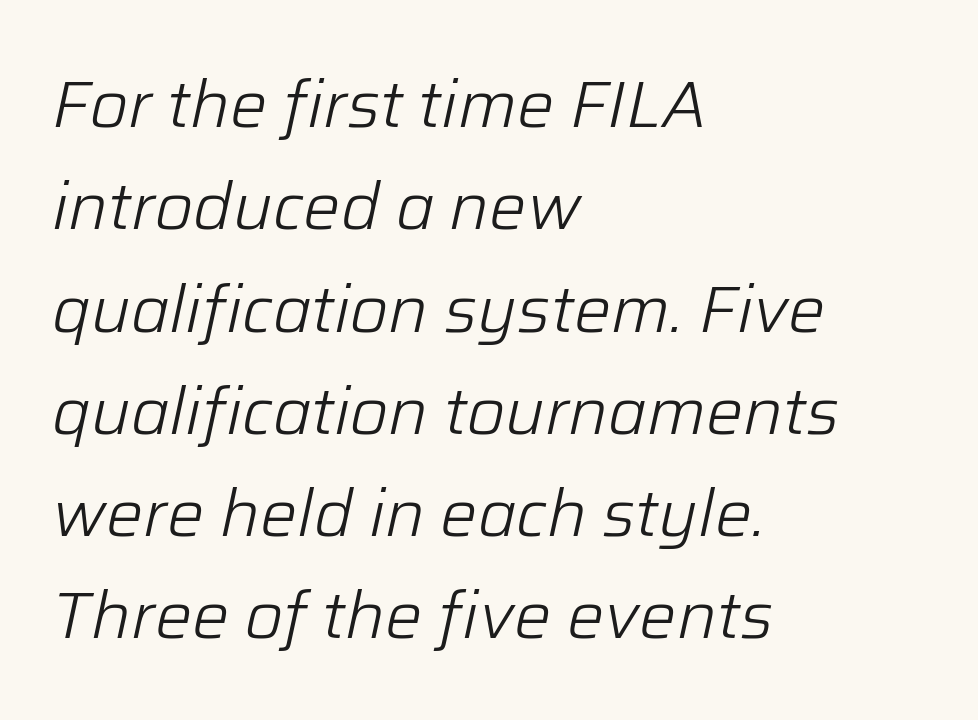
The image shows 66 px light type, italic (leaning right); set left-aligned, normal line spacing (1.55x), normal letter spacing, not underlined; low stroke contrast and a medium x-height.
